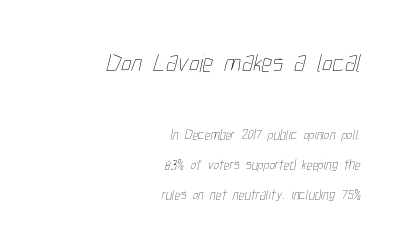
How would I describe the line gaps? Wide and relaxed. The letters look calm and open, with moderate or lighter stems. The emphasis by scale lands on block number one, above. Nobody touched the tracking dial on this one. Beneath every word, the page is bare. A flush-right, rag-left setting is used for this passage.
